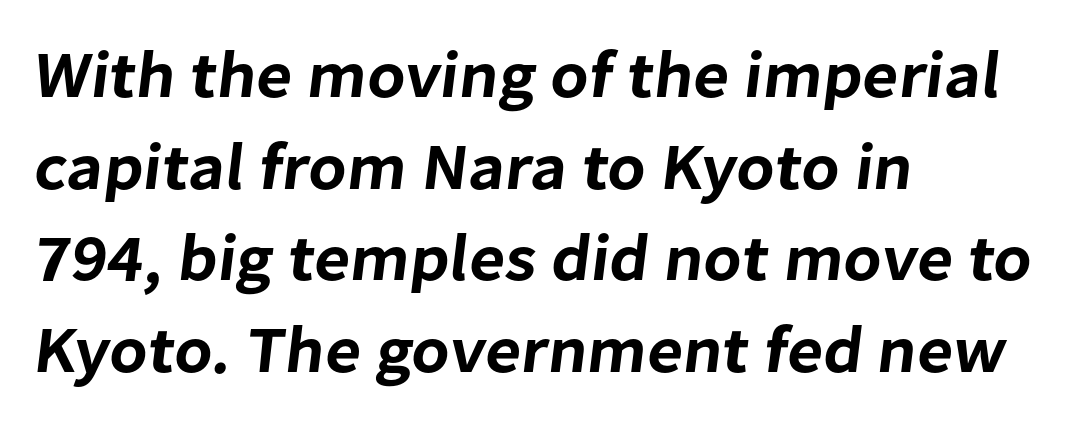
The image shows 66 px sans-serif type; set left-aligned, normal line spacing (1.39x), normal letter spacing, not underlined; low stroke contrast and a medium x-height.
